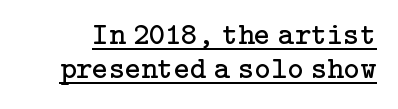
{"serif": "yes", "italic": "no", "bold": "no", "weight": "regular", "width": "normal", "stroke_contrast": "low", "x_height": "medium", "underline": "yes", "line_spacing": "tight", "line_spacing_ratio": 1.11, "letter_spacing": "normal", "letter_spacing_em": 0.0, "glyph_px": 31}
